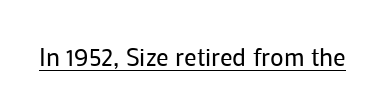
Q: Is the text bold? A: No.
Q: Is the text italic (slanted)? A: No, it is upright.
Q: Is the text underlined? A: Yes.
Q: Is the spacing between letters normal or unusually wide? A: Normal.
